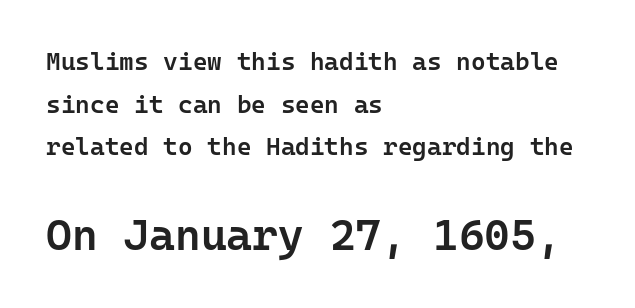
{"serif": "no", "italic": "no", "bold": "semi", "weight": "semibold", "width": "normal", "stroke_contrast": "low", "x_height": "medium", "monospaced": "yes", "underline": "no", "align": "left", "line_spacing_ratio": 1.71, "letter_spacing": "normal", "letter_spacing_em": 0.0, "larger_block": "second", "size_ratio": 1.76, "glyph_px": 44}
